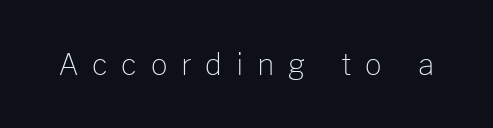
Q: Is the text bold? A: No.
Q: Is the text italic (slanted)? A: No, it is upright.
Q: Is the typeface a serif or a sans-serif typeface? A: Sans-serif.
Q: Is the text underlined? A: No.
Q: Is the spacing between letters normal or unusually wide? A: Unusually wide.
Q: Width (condensed, normal, or wide)? A: Normal.
Q: Stroke contrast? A: Low.
Q: x-height? A: Medium.
Q: Monospaced? A: No.
